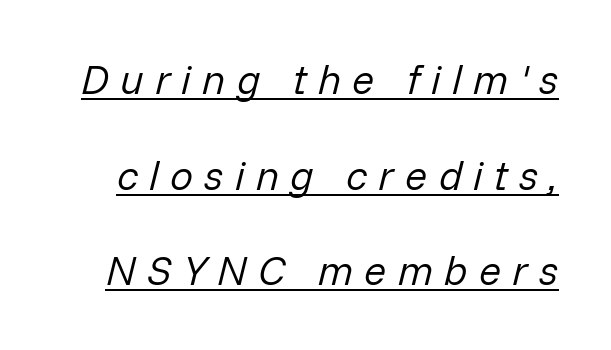
{"italic": "yes", "lean": "right", "slant_degrees": 14, "bold": "no", "weight": "regular", "width": "normal", "stroke_contrast": "low", "x_height": "medium", "monospaced": "no", "underline": "yes", "line_spacing": "loose", "line_spacing_ratio": 2.33, "letter_spacing": "wide", "letter_spacing_em": 0.27, "glyph_px": 41}
